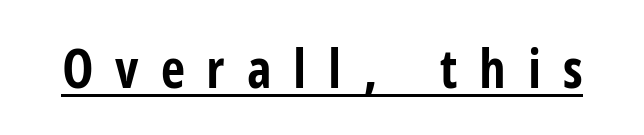
A typesetter would call this heavily tracked-out type. Classification — sans serif. Quick note: underline on. The passage shown is typed in a proportional face where columns would drift. Notice how thick the strokes are: this is what a full bold looks like. The type sits square on the baseline with zero lean.
